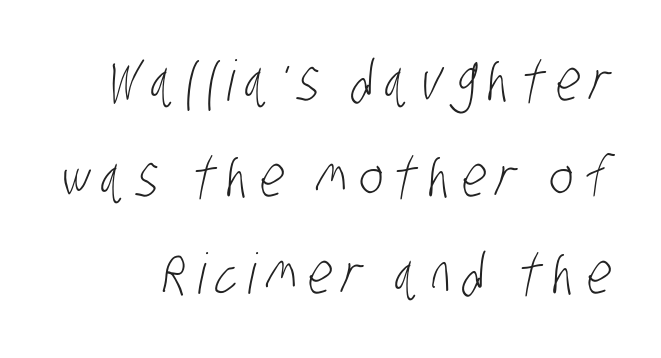
The image shows 56 px light, condensed sans-serif type; set line spacing 1.72x, not underlined; low stroke contrast and a large x-height.
